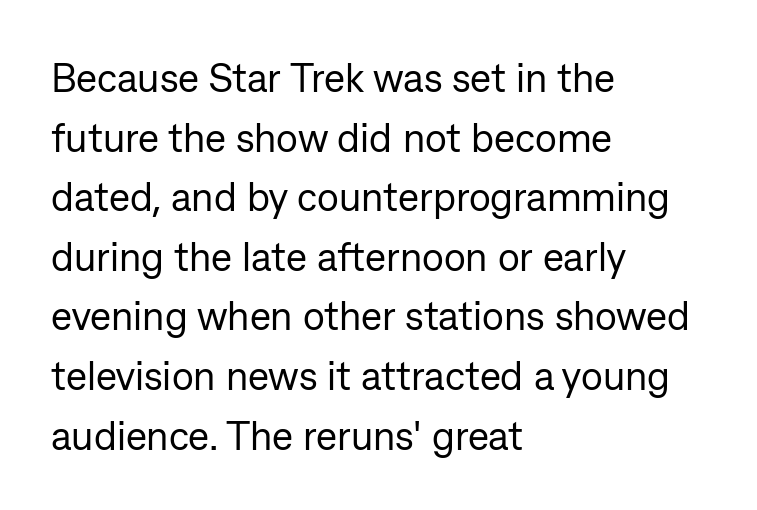
The image shows 40 px regular-weight sans-serif type, upright; set left-aligned, normal line spacing (1.49x), normal letter spacing, not underlined; low stroke contrast and a medium x-height.
